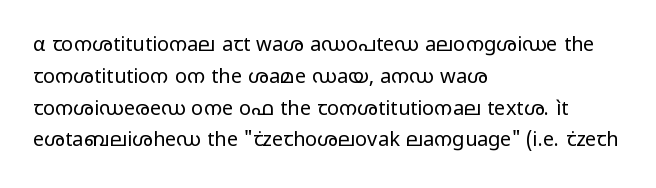
This is not heavy type; no bold has been used. Tracking here is standard; glyphs follow each other at the usual distance. Horizontal bands of white between lines are of average thickness. Underlining? Definitely not there. A student would call this left alignment; a typographer would say flush left, rag right.
